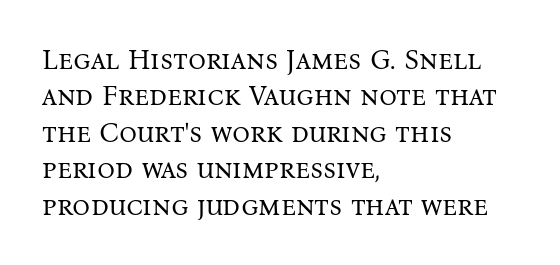
{"serif": "yes", "italic": "no", "bold": "no", "weight": "regular", "width": "normal", "stroke_contrast": "medium", "x_height": "medium", "monospaced": "no", "underline": "no", "align": "left", "line_spacing": "normal", "line_spacing_ratio": 1.3, "letter_spacing": "normal", "letter_spacing_em": 0.0, "glyph_px": 28}
